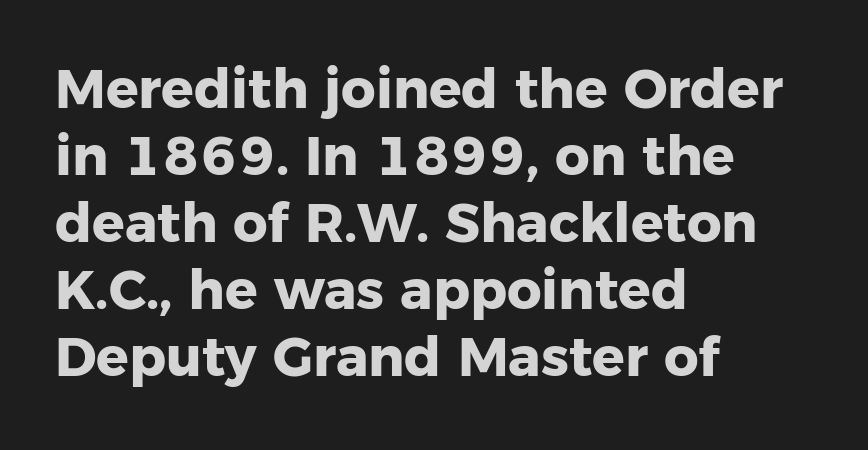
The image shows 54 px heavy sans-serif type, upright; set left-aligned, line spacing 1.24x, normal letter spacing, not underlined; low stroke contrast and a medium x-height.
